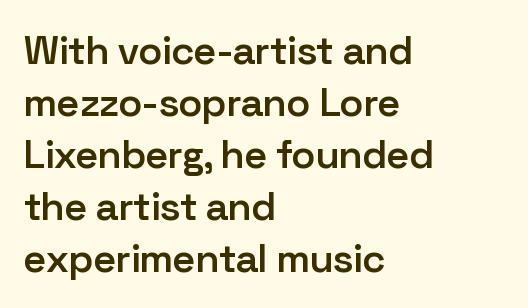
{"serif": "no", "italic": "no", "bold": "semi", "weight": "semibold", "width": "normal", "stroke_contrast": "low", "x_height": "medium", "monospaced": "no", "underline": "no", "align": "left", "line_spacing": "normal", "line_spacing_ratio": 1.3, "letter_spacing": "normal", "letter_spacing_em": 0.0, "glyph_px": 40}
